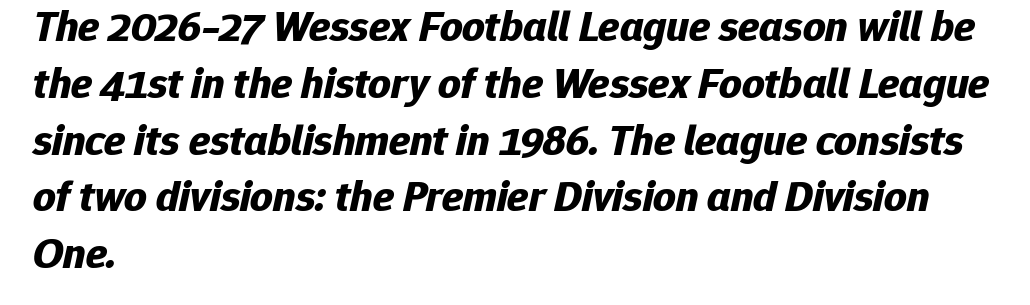
{"italic": "yes", "lean": "right", "slant_degrees": 12, "bold": "yes", "weight": "bold", "width": "normal", "stroke_contrast": "low", "x_height": "medium", "monospaced": "no", "underline": "no", "align": "left", "line_spacing": "normal", "line_spacing_ratio": 1.29, "letter_spacing": "normal", "letter_spacing_em": 0.0, "glyph_px": 44}
